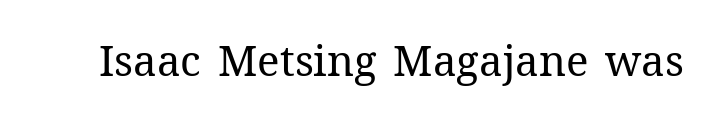
Q: Is the text bold? A: No.
Q: Is the text italic (slanted)? A: No, it is upright.
Q: Is the text underlined? A: No.
Q: Is the spacing between letters normal or unusually wide? A: Normal.
Q: Width (condensed, normal, or wide)? A: Normal.
Q: Stroke contrast? A: Medium.
Q: x-height? A: Medium.
Q: Monospaced? A: No.
